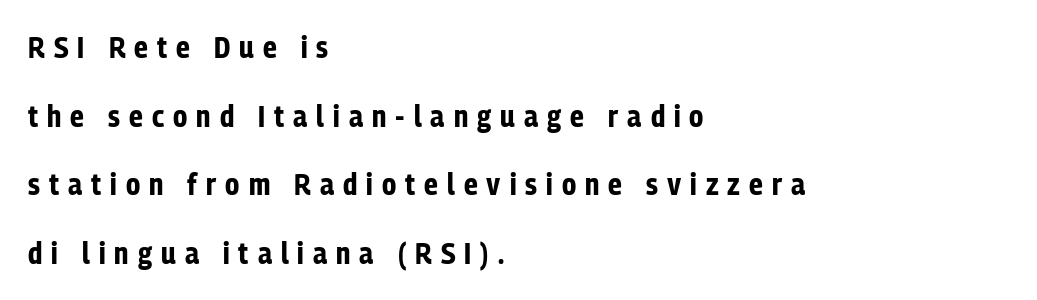
{"serif": "no", "italic": "no", "bold": "yes", "weight": "bold", "width": "condensed", "stroke_contrast": "low", "x_height": "medium", "monospaced": "no", "underline": "no", "align": "left", "line_spacing": "loose", "line_spacing_ratio": 2.29, "letter_spacing": "wide", "letter_spacing_em": 0.3, "glyph_px": 30}
